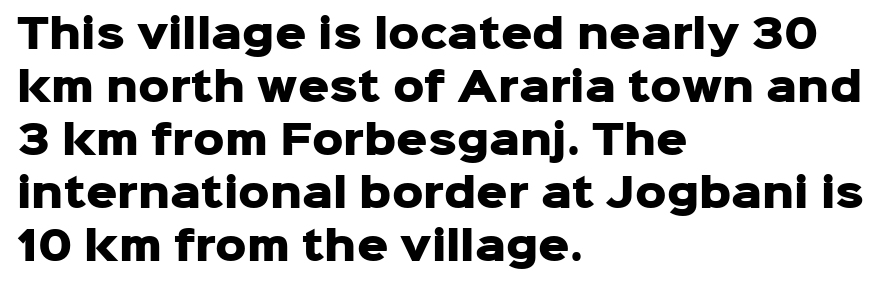
The passage shown has conventional tracking throughout. Bold? Absolutely — the strokes are thick and heavy. What's the leading like? Ordinary, nothing unusual. The lines are quadded left. A typesetter would call this proportional, since set widths differ per character.
